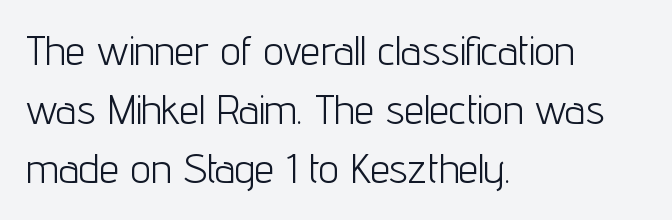
Q: Is the text bold? A: No.
Q: Is the text italic (slanted)? A: No, it is upright.
Q: Is the typeface a serif or a sans-serif typeface? A: Sans-serif.
Q: Is the text underlined? A: No.
Q: How is the paragraph aligned? A: Left-aligned.
Q: Is the spacing between letters normal or unusually wide? A: Normal.
Q: Is the spacing between lines tight, normal or loose? A: Normal.
Q: Width (condensed, normal, or wide)? A: Condensed.
Q: Stroke contrast? A: Low.
Q: x-height? A: Medium.
Q: Monospaced? A: No.
